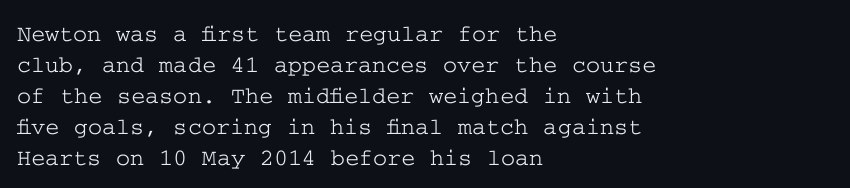
{"italic": "no", "underline": "no", "align": "left", "line_spacing": "normal", "line_spacing_ratio": 1.29, "letter_spacing": "normal", "letter_spacing_em": 0.0, "glyph_px": 24}
